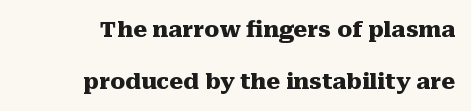
The image shows 22 px bold type, upright; set right-aligned, loose line spacing (2.35x), normal letter spacing, not underlined.
